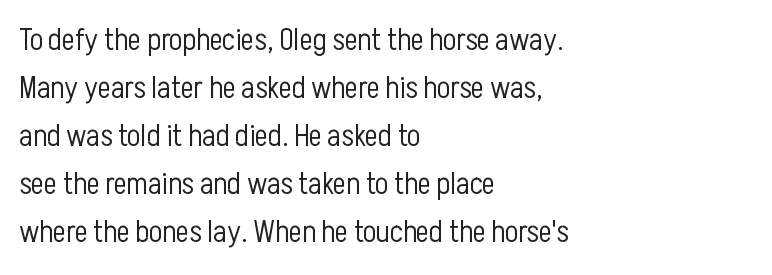
Q: Is the text bold? A: No.
Q: Is the text italic (slanted)? A: No, it is upright.
Q: Is the typeface a serif or a sans-serif typeface? A: Sans-serif.
Q: Is the text underlined? A: No.
Q: How is the paragraph aligned? A: Left-aligned.
Q: Is the spacing between letters normal or unusually wide? A: Normal.
Q: Is the spacing between lines tight, normal or loose? A: Normal.
Q: Width (condensed, normal, or wide)? A: Condensed.
Q: Stroke contrast? A: Low.
Q: x-height? A: Medium.
Q: Monospaced? A: No.
